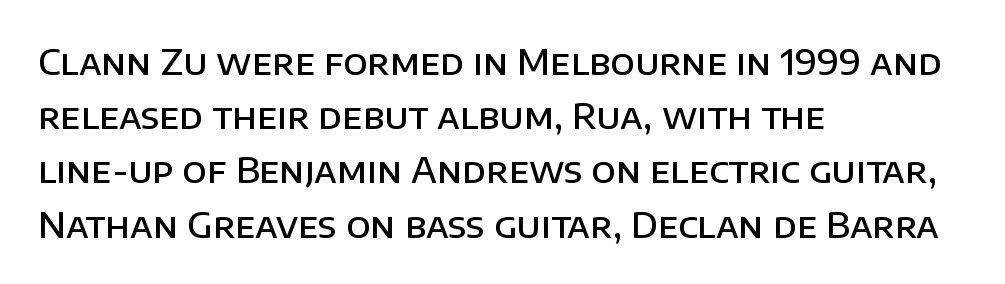
Looks like regular typesetting: each glyph gets only the width it needs. Does the leading feel generous? No, just average. These words are printed semibold, heavier than regular yet not bold. Descender tails drop into unmarked territory. Does extra space separate the letters? No, they use regular spacing. Do the letters lean? They stand straight.
